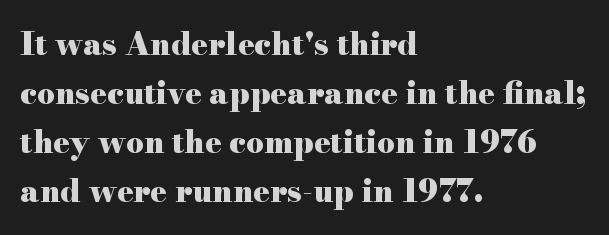
Proportional: the letters do not fall into vertical columns. Compared with a centered layout, this one pins lines to the left instead. The string is rendered with underlining switched off. Typographically, this falls in the serif category. The letters stand straight up with perfectly vertical stems.
